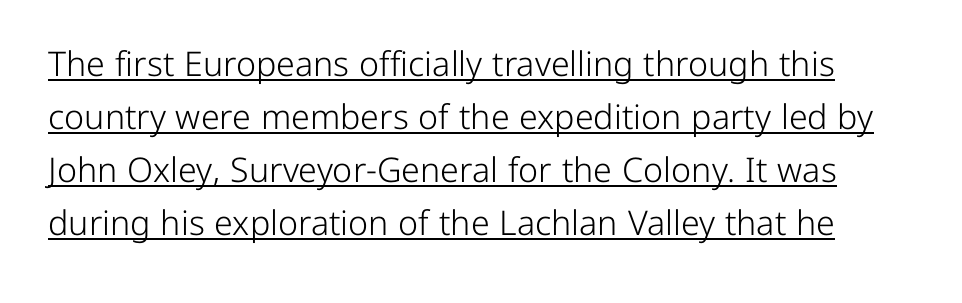
{"serif": "no", "italic": "no", "bold": "no", "weight": "light", "width": "normal", "stroke_contrast": "low", "x_height": "medium", "monospaced": "no", "underline": "yes", "line_spacing": "normal", "line_spacing_ratio": 1.56, "letter_spacing": "normal", "letter_spacing_em": 0.0, "glyph_px": 34}
